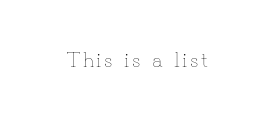
Q: Is the text bold? A: No.
Q: Is the text italic (slanted)? A: No, it is upright.
Q: Is the text underlined? A: No.
Q: How is the paragraph aligned? A: Centered.
